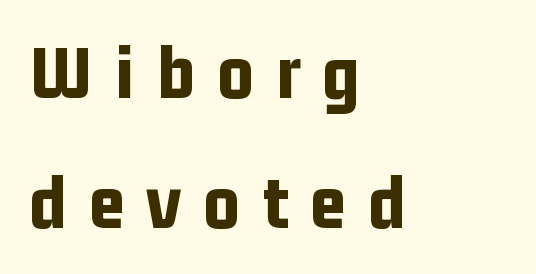
{"serif": "no", "italic": "no", "bold": "yes", "weight": "bold", "width": "condensed", "stroke_contrast": "low", "x_height": "medium", "monospaced": "no", "underline": "no", "align": "left", "line_spacing": "normal", "line_spacing_ratio": 1.67, "letter_spacing": "wide", "letter_spacing_em": 0.28, "glyph_px": 78}
